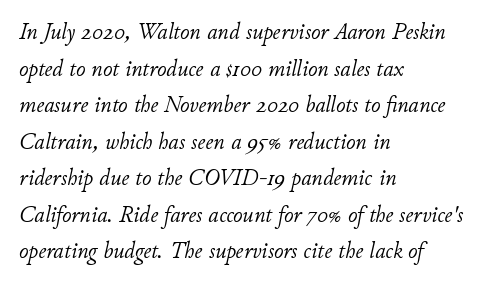
{"italic": "yes", "lean": "right", "slant_degrees": 11, "bold": "no", "underline": "no", "align": "left", "line_spacing": "normal", "line_spacing_ratio": 1.59, "letter_spacing": "normal", "letter_spacing_em": 0.0, "glyph_px": 23}
